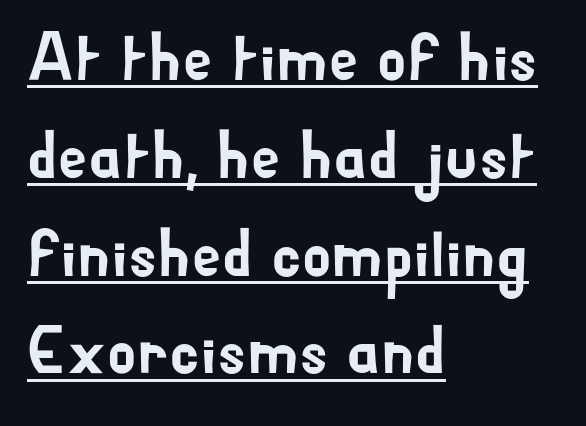
The image shows 67 px sans-serif type, upright; set left-aligned, normal line spacing (1.46x), normal letter spacing, underlined; low stroke contrast and a small x-height.
